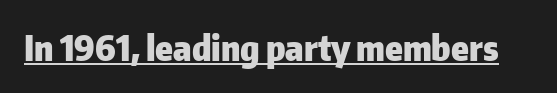
{"serif": "no", "italic": "no", "bold": "yes", "weight": "heavy", "width": "normal", "stroke_contrast": "low", "x_height": "medium", "monospaced": "no", "underline": "yes", "letter_spacing": "normal", "letter_spacing_em": 0.0, "glyph_px": 35}
